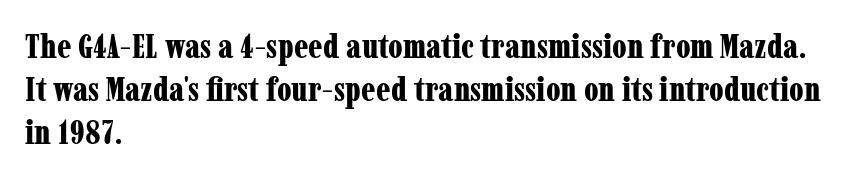
Q: Is the text bold? A: Yes.
Q: Is the text italic (slanted)? A: No, it is upright.
Q: Is the typeface a serif or a sans-serif typeface? A: Serif.
Q: Is the text underlined? A: No.
Q: How is the paragraph aligned? A: Left-aligned.
Q: Is the spacing between letters normal or unusually wide? A: Normal.
Q: Is the spacing between lines tight, normal or loose? A: Normal.
Q: Width (condensed, normal, or wide)? A: Condensed.
Q: Stroke contrast? A: Low.
Q: x-height? A: Medium.
Q: Monospaced? A: No.
